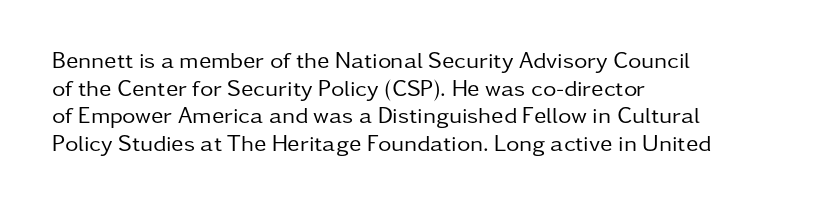
Q: Is the text bold? A: No.
Q: Is the text italic (slanted)? A: No, it is upright.
Q: Is the text underlined? A: No.
Q: How is the paragraph aligned? A: Left-aligned.
Q: Is the spacing between letters normal or unusually wide? A: Normal.
